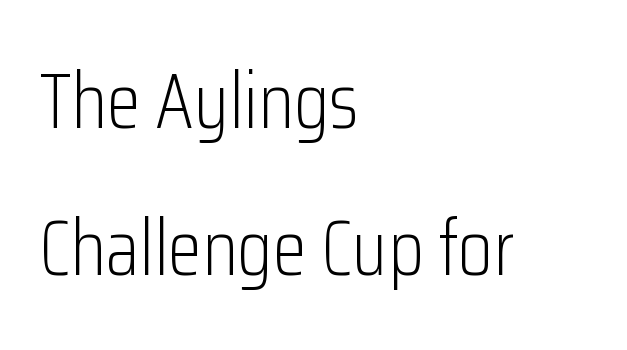
{"serif": "no", "italic": "no", "bold": "no", "weight": "light", "width": "condensed", "stroke_contrast": "low", "x_height": "medium", "monospaced": "no", "underline": "no", "align": "left", "line_spacing_ratio": 1.89, "letter_spacing": "normal", "letter_spacing_em": 0.0, "glyph_px": 78}
